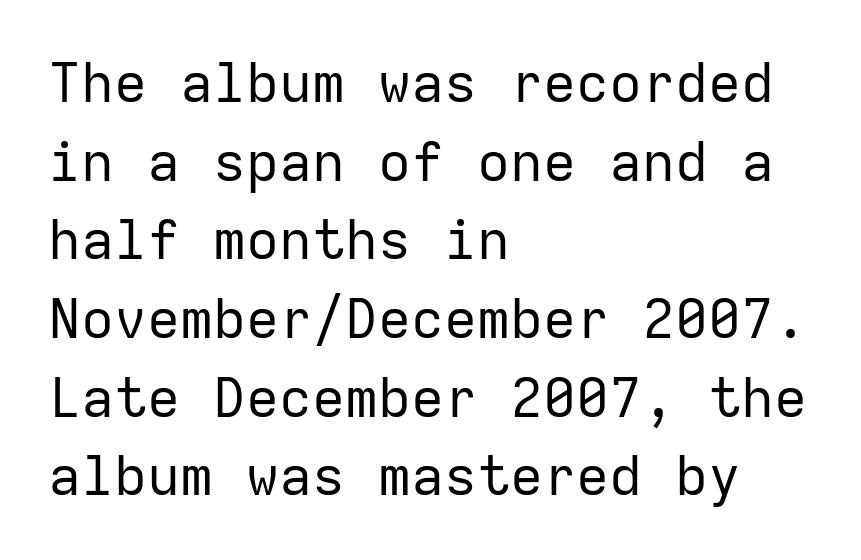
Ink coverage per letter is moderate at most. The text was rendered using a sans face with plain stroke endings. A normal amount of white space separates one row of letters from the next. Line beginnings align vertically; line endings do not. The gap between lines stays unmarked. Every stem runs plumb, perpendicular to the baseline.
